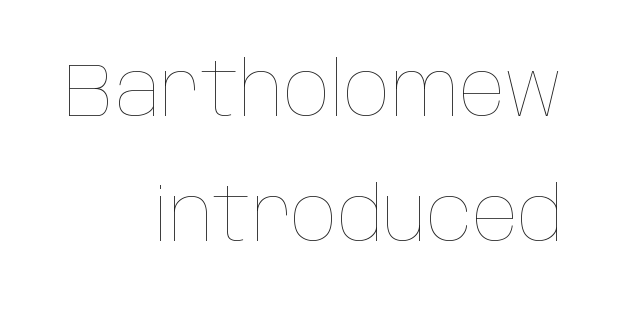
{"italic": "no", "bold": "no", "weight": "thin", "width": "condensed", "stroke_contrast": "low", "x_height": "large", "monospaced": "no", "underline": "no", "align": "right", "line_spacing": "normal", "line_spacing_ratio": 1.65, "letter_spacing": "normal", "letter_spacing_em": 0.0, "glyph_px": 76}
